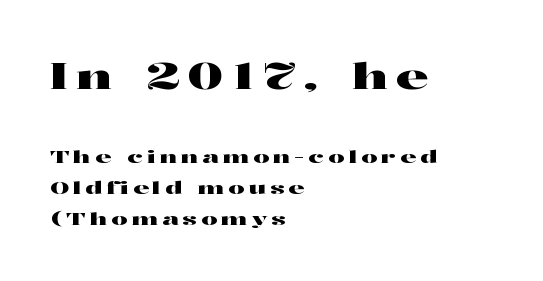
Q: Is the text italic (slanted)? A: No, it is upright.
Q: Is the typeface a serif or a sans-serif typeface? A: Serif.
Q: Is the text underlined? A: No.
Q: How is the paragraph aligned? A: Left-aligned.
Q: Is the spacing between letters normal or unusually wide? A: Unusually wide.
Q: Which block of text is set in a larger size, the first (top) or the second (bottom)? A: The first (top) one.
Q: Width (condensed, normal, or wide)? A: Wide.
Q: Stroke contrast? A: High.
Q: x-height? A: Medium.
Q: Monospaced? A: No.
